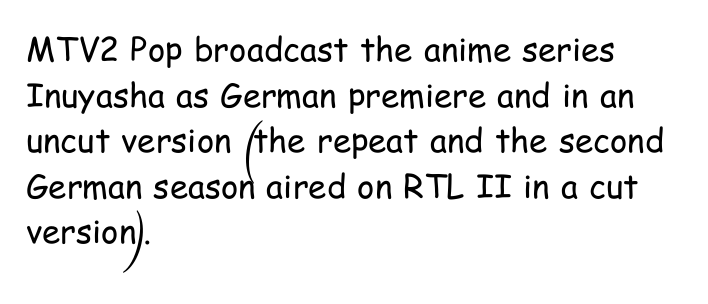
The image shows 33 px regular-weight, condensed sans-serif type, upright; set left-aligned, normal line spacing (1.38x), normal letter spacing, not underlined; low stroke contrast and a medium x-height.
